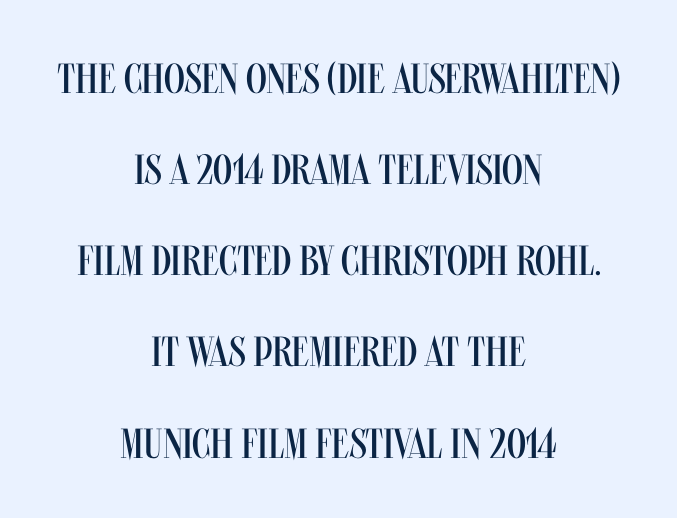
Bold? No — there's no thickening of the strokes. To sum up the face: it is a sans, with no serifs. This block would shrink considerably if given ordinary leading; it's expanded now. You can tell it's not italic because the verticals are truly vertical. Glance below the letters and you will spot only blank space. The rag falls on both sides of this text block equally.
